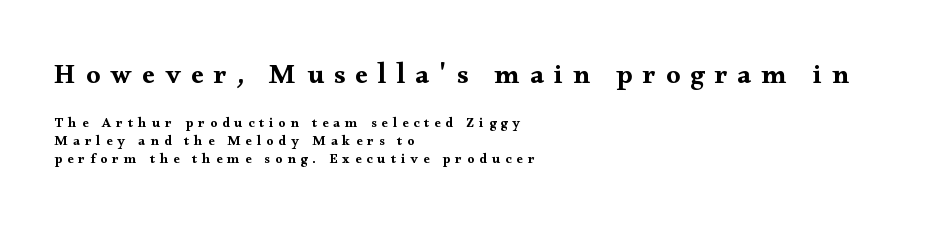
Q: Is the text italic (slanted)? A: No, it is upright.
Q: Is the typeface a serif or a sans-serif typeface? A: Serif.
Q: Is the text underlined? A: No.
Q: How is the paragraph aligned? A: Left-aligned.
Q: Is the spacing between letters normal or unusually wide? A: Unusually wide.
Q: Is the spacing between lines tight, normal or loose? A: Normal.
Q: Which block of text is set in a larger size, the first (top) or the second (bottom)? A: The first (top) one.
Q: Width (condensed, normal, or wide)? A: Wide.
Q: Stroke contrast? A: Medium.
Q: x-height? A: Small.
Q: Monospaced? A: No.
